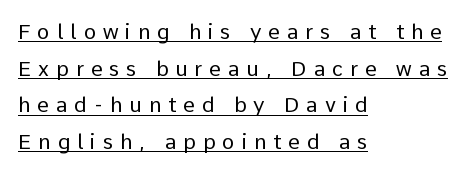
Emphasis is given by a line drawn under the lettering. The ragged edge is on the right, which tells us the setting is flush left. The strokes carry an ordinary text weight at most. Caption: expanded tracking, letters set apart.
